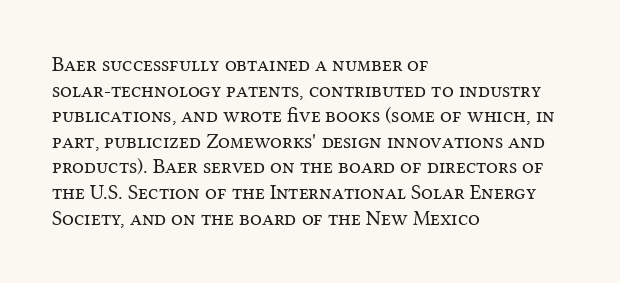
{"italic": "no", "bold": "no", "underline": "no", "align": "left", "line_spacing_ratio": 1.22, "letter_spacing": "normal", "letter_spacing_em": 0.0, "glyph_px": 21}
